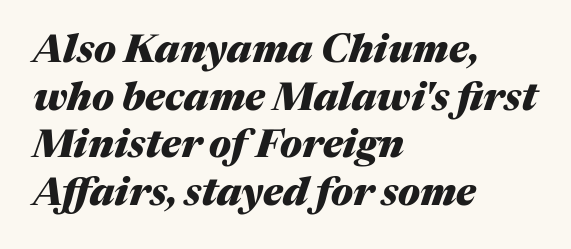
{"italic": "yes", "lean": "right", "slant_degrees": 17, "bold": "yes", "weight": "heavy", "width": "normal", "stroke_contrast": "medium", "x_height": "medium", "monospaced": "no", "underline": "no", "align": "left", "line_spacing_ratio": 1.22, "letter_spacing": "normal", "letter_spacing_em": 0.0, "glyph_px": 39}
